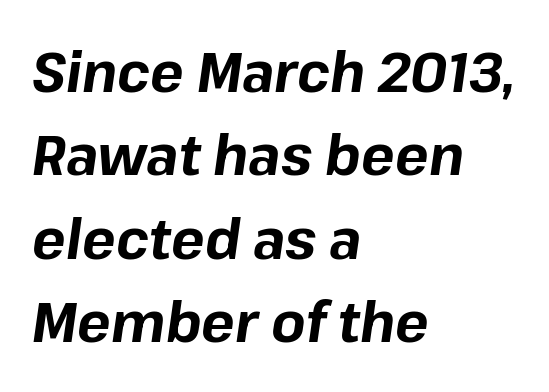
This is oblique type, the kind used for emphasis or titles. Leading matches the norm, producing a regular column. Layout note: lines flush left. Strong, thick strokes mark this as bold type.
